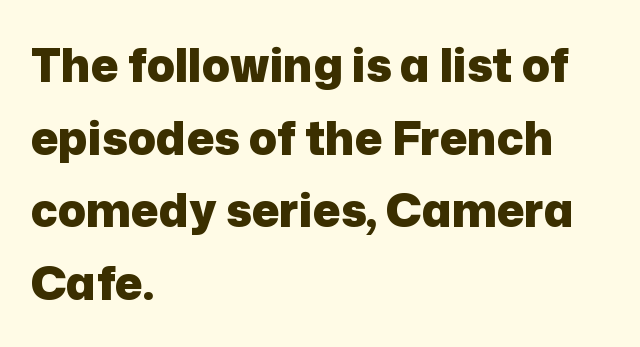
The space between consecutive lines is moderate. Think of a printed novel: that variable character pitch is what you see here. The type is set solid horizontally, with unmodified tracking. The rendering anchors every line to the left-hand side. Thick stems and heavy bowls — unmistakably bold. Notice how the stems are strictly vertical — no italics here.
